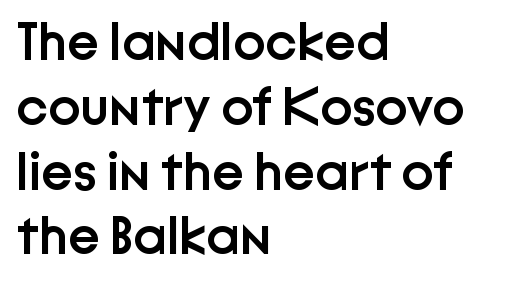
The image shows 54 px semibold sans-serif type, upright; set left-aligned, line spacing 1.2x, normal letter spacing, not underlined; low stroke contrast and a medium x-height.
